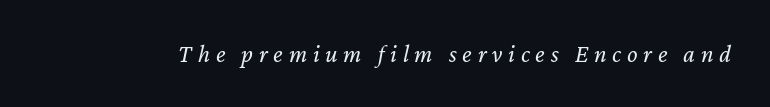
The image shows 25 px text type, italic (leaning right); set unusually wide letter spacing (+0.23 em), not underlined.
